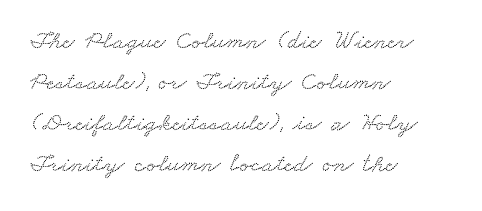
{"underline": "no", "align": "left", "line_spacing": "normal", "line_spacing_ratio": 1.58, "letter_spacing": "normal", "letter_spacing_em": 0.0, "glyph_px": 26}
